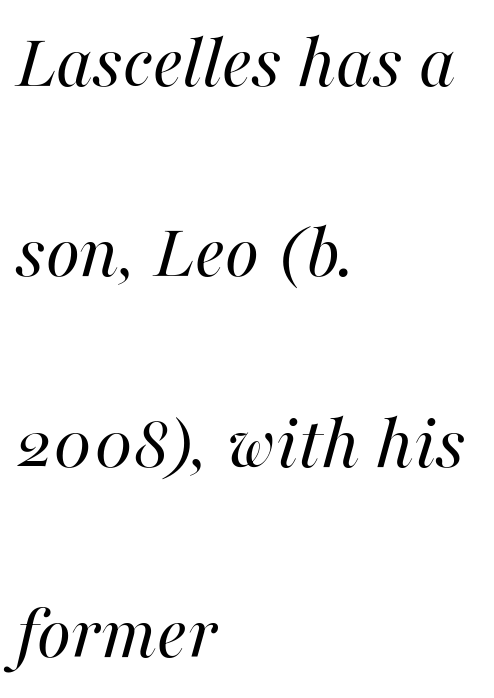
Q: Is the text bold? A: No.
Q: Is the text italic (slanted)? A: Yes, it leans right by about 16 degrees.
Q: Is the text underlined? A: No.
Q: How is the paragraph aligned? A: Left-aligned.
Q: Is the spacing between letters normal or unusually wide? A: Normal.
Q: Is the spacing between lines tight, normal or loose? A: Loose.
Q: Width (condensed, normal, or wide)? A: Normal.
Q: Stroke contrast? A: High.
Q: x-height? A: Medium.
Q: Monospaced? A: No.
